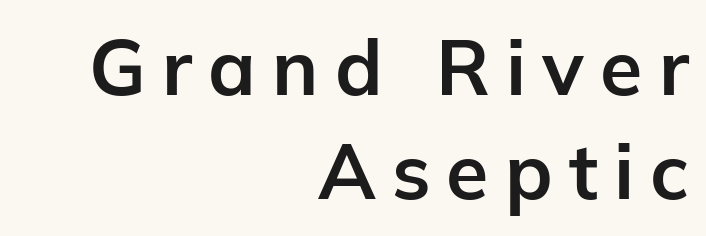
Q: Is the text bold? A: Yes.
Q: Is the text italic (slanted)? A: No, it is upright.
Q: Is the typeface a serif or a sans-serif typeface? A: Sans-serif.
Q: Is the text underlined? A: No.
Q: How is the paragraph aligned? A: Right-aligned.
Q: Is the spacing between letters normal or unusually wide? A: Unusually wide.
Q: Is the spacing between lines tight, normal or loose? A: Normal.
Q: Width (condensed, normal, or wide)? A: Normal.
Q: Stroke contrast? A: Low.
Q: x-height? A: Medium.
Q: Monospaced? A: No.
